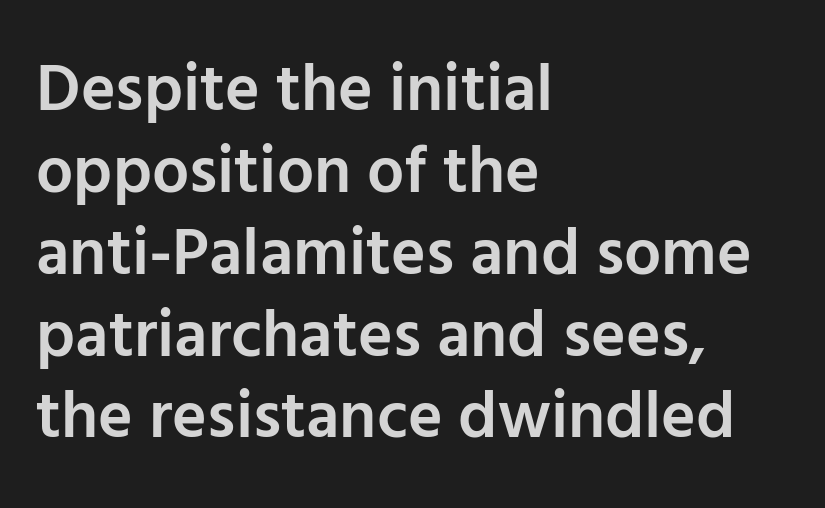
The image shows 66 px semibold sans-serif type, upright; set left-aligned, line spacing 1.24x, normal letter spacing, not underlined; low stroke contrast and a medium x-height.
